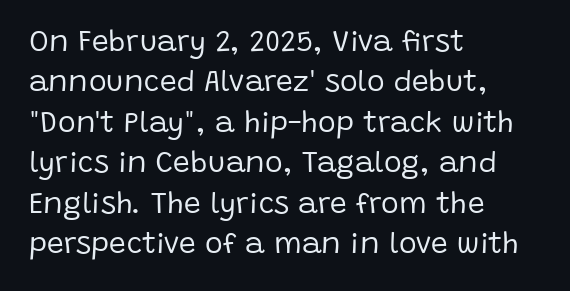
{"serif": "no", "italic": "no", "bold": "no", "weight": "regular", "width": "normal", "stroke_contrast": "low", "x_height": "large", "monospaced": "no", "underline": "no", "align": "left", "line_spacing": "normal", "line_spacing_ratio": 1.35, "letter_spacing": "normal", "letter_spacing_em": 0.0, "glyph_px": 30}
